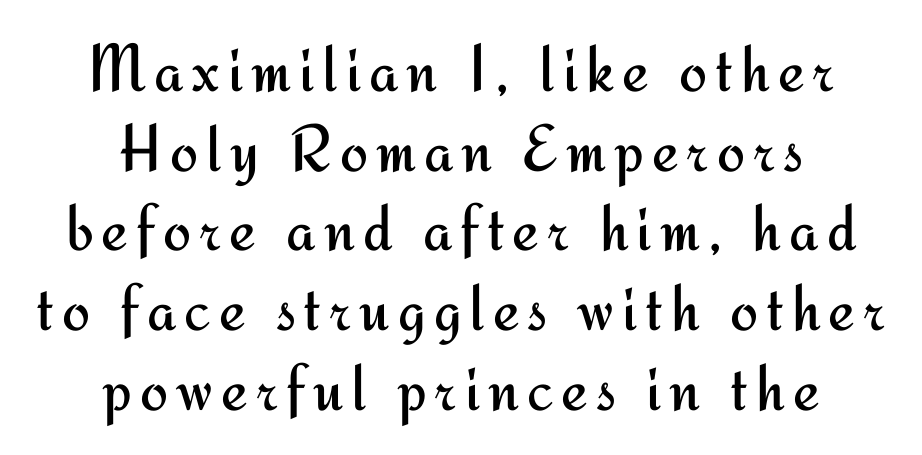
The image shows 67 px regular-weight sans-serif type, upright; set centered, line spacing 1.19x, not underlined; medium stroke contrast and a small x-height.
